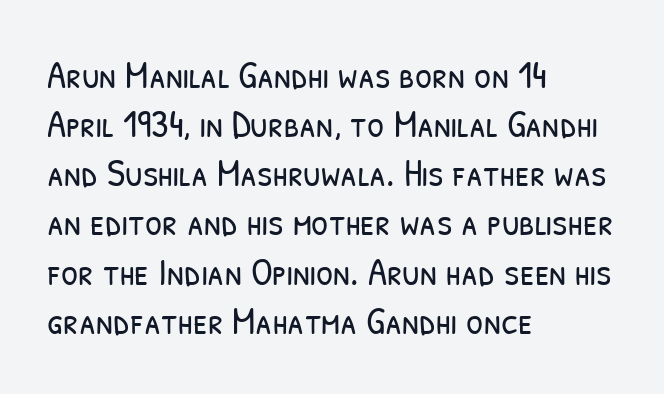
These lines are rendered in a variable-pitch font. The lines sit at an ordinary, default distance from one another. The weight would be labelled regular, book, light, or lighter still. This sample uses plain, unmodified letter spacing.
